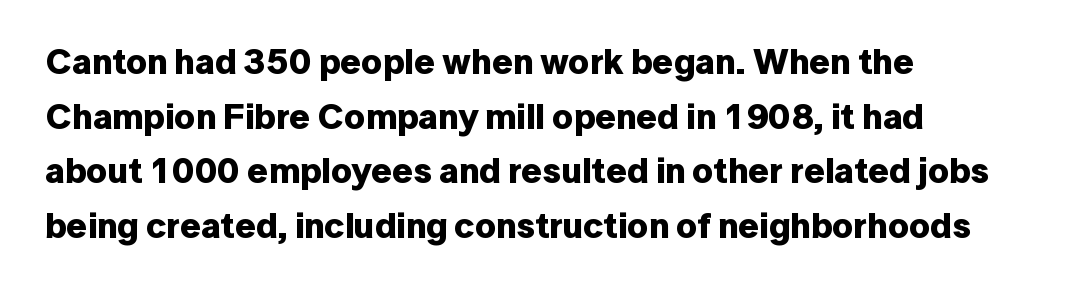
Q: Is the text bold? A: Yes.
Q: Is the text italic (slanted)? A: No, it is upright.
Q: Is the typeface a serif or a sans-serif typeface? A: Sans-serif.
Q: Is the text underlined? A: No.
Q: How is the paragraph aligned? A: Left-aligned.
Q: Is the spacing between letters normal or unusually wide? A: Normal.
Q: Is the spacing between lines tight, normal or loose? A: Normal.
Q: Width (condensed, normal, or wide)? A: Normal.
Q: Stroke contrast? A: Low.
Q: x-height? A: Medium.
Q: Monospaced? A: No.
